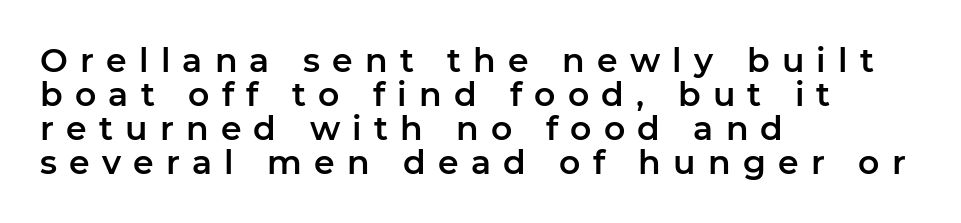
Q: Is the text italic (slanted)? A: No, it is upright.
Q: Is the typeface a serif or a sans-serif typeface? A: Sans-serif.
Q: Is the text underlined? A: No.
Q: How is the paragraph aligned? A: Left-aligned.
Q: Is the spacing between letters normal or unusually wide? A: Unusually wide.
Q: Is the spacing between lines tight, normal or loose? A: Tight.
Q: Width (condensed, normal, or wide)? A: Normal.
Q: Stroke contrast? A: Low.
Q: x-height? A: Medium.
Q: Monospaced? A: No.
